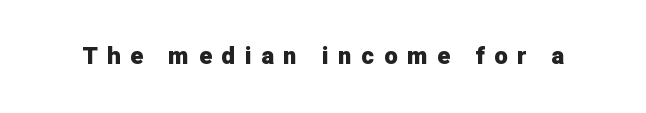
The rendering uses a bold face; every stroke is thick and dark. Between one letter and the next there's a generous, obvious gap. Characters remain perfectly vertical along every line. Type without underlining.
